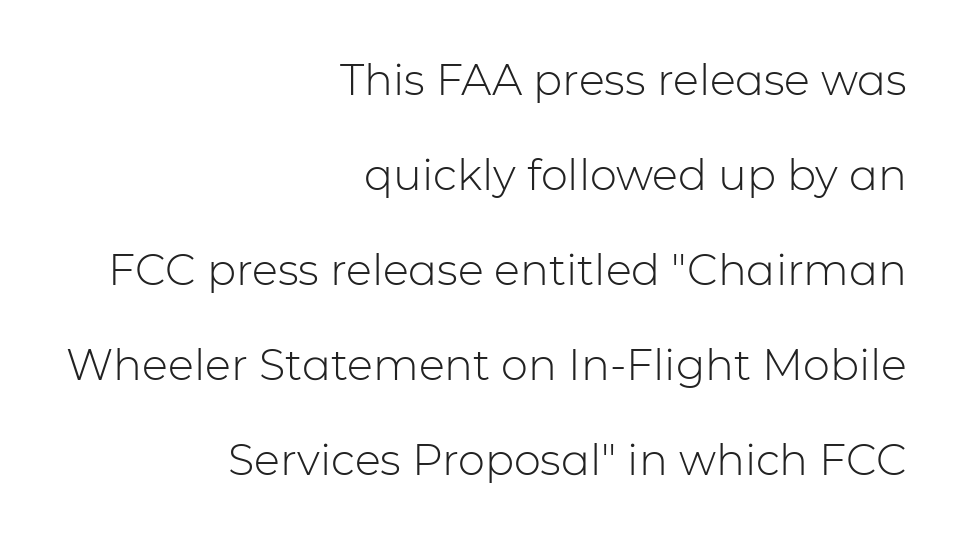
{"serif": "no", "italic": "no", "bold": "no", "weight": "light", "width": "normal", "stroke_contrast": "low", "x_height": "medium", "monospaced": "no", "underline": "no", "align": "right", "line_spacing": "loose", "line_spacing_ratio": 2.21, "letter_spacing": "normal", "letter_spacing_em": 0.0, "glyph_px": 43}
